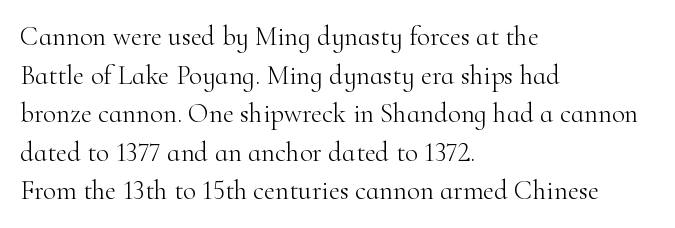
Stroke thickness stays within the range of a standard reading face or lighter. Notice how descenders clear the ascenders below comfortably — that's standard leading. There is no visible air inserted between adjacent glyphs. Casual observation: everything's shoved over to the left. The specimen omits any rule beneath the text block's lines. The letters stand straight up with perfectly vertical stems.
